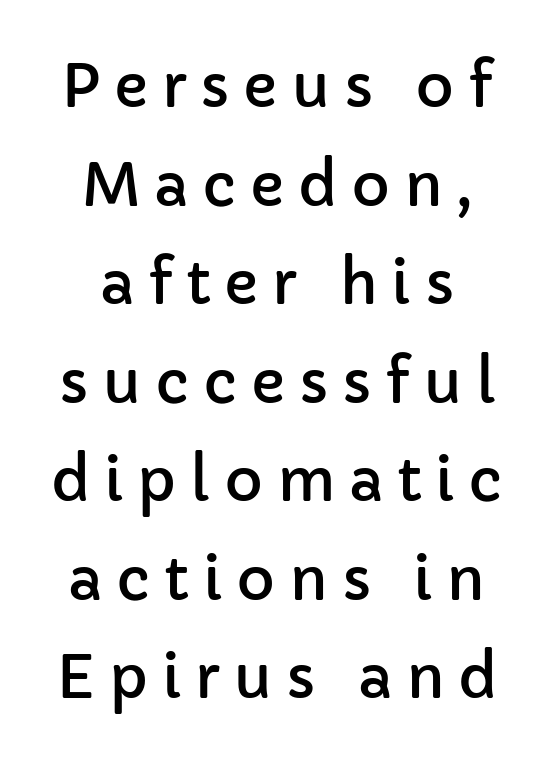
Q: Is the text italic (slanted)? A: No, it is upright.
Q: Is the typeface a serif or a sans-serif typeface? A: Sans-serif.
Q: Is the text underlined? A: No.
Q: Is the spacing between letters normal or unusually wide? A: Unusually wide.
Q: Is the spacing between lines tight, normal or loose? A: Normal.
Q: Width (condensed, normal, or wide)? A: Normal.
Q: Stroke contrast? A: Low.
Q: x-height? A: Medium.
Q: Monospaced? A: No.
